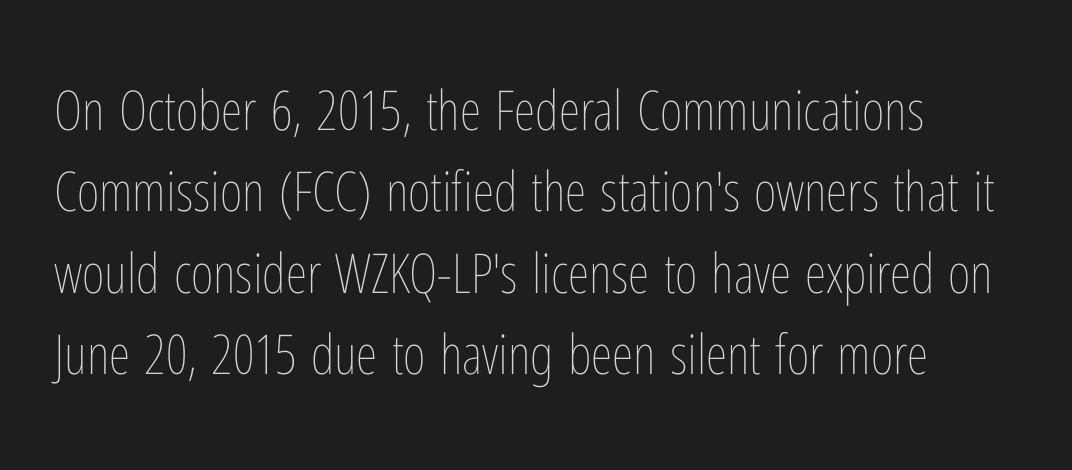
Ink coverage per letter is moderate at most. If you measured baseline to baseline, you'd find a middling distance. Descenders are the only things crossing below the line. The axis of the letterforms is exactly vertical. This sample has the flowing, uneven cadence of proportional lettering. This rendering leaves character spacing at its baseline value.
